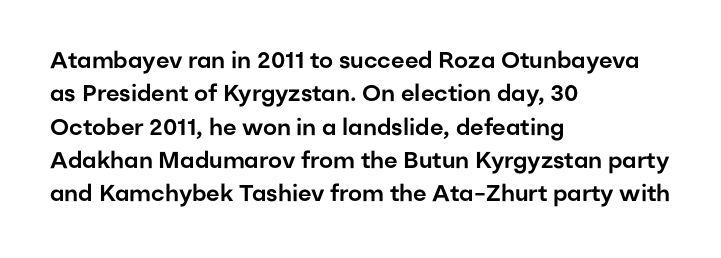
The rendering uses a moderate line-height, typical for paragraphs. These lines were composed using upright roman letters. The gaps between neighbouring characters are ordinary and unremarkable. Has an underline been added? It has not. Line starts are locked; line ends wander.
